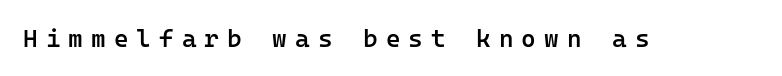
The image shows 25 px text type, upright; set unusually wide letter spacing (+0.32 em), not underlined.
